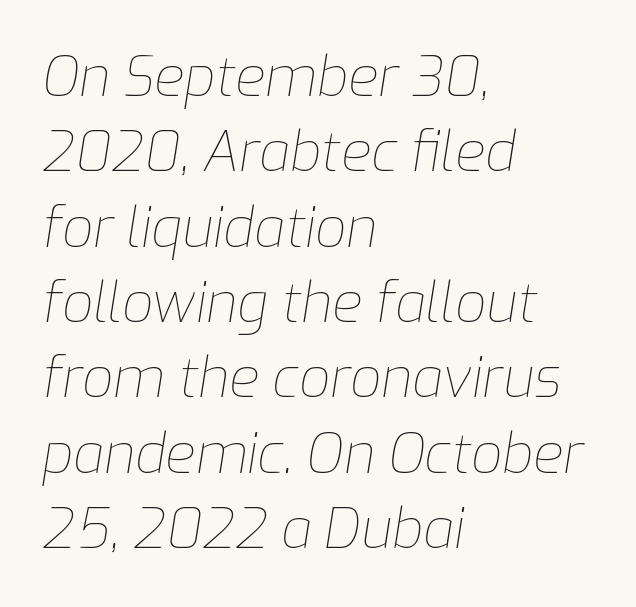
Q: Is the text bold? A: No.
Q: Is the text italic (slanted)? A: Yes, it leans right by about 9 degrees.
Q: Is the text underlined? A: No.
Q: How is the paragraph aligned? A: Left-aligned.
Q: Is the spacing between letters normal or unusually wide? A: Normal.
Q: Is the spacing between lines tight, normal or loose? A: Normal.
Q: Width (condensed, normal, or wide)? A: Normal.
Q: Stroke contrast? A: Low.
Q: x-height? A: Medium.
Q: Monospaced? A: No.
